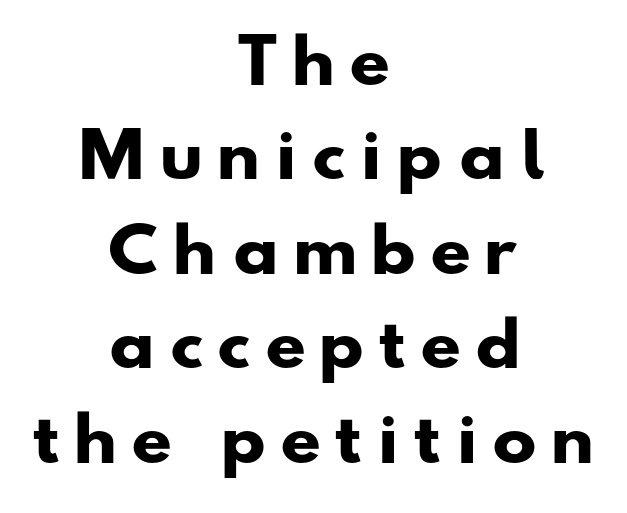
The image shows 59 px heavy, wide sans-serif type; set centered, normal line spacing (1.6x), unusually wide letter spacing (+0.29 em), not underlined; low stroke contrast and a small x-height.
